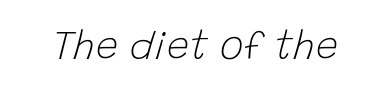
The image shows 40 px light type, italic (leaning right); set normal letter spacing, not underlined; low stroke contrast and a large x-height.
